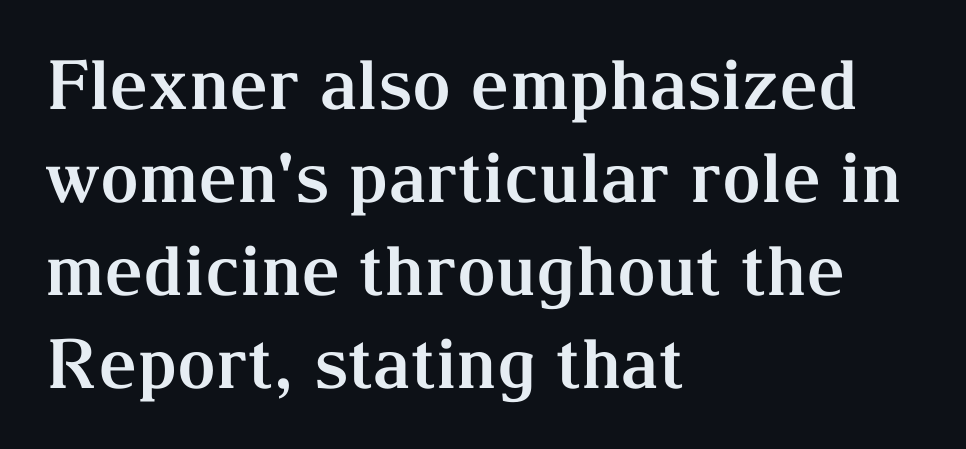
Chunky letters — that's bold for sure. The rendering uses a moderate line-height, typical for paragraphs. Classification — serif. Here the designer chose a conventional face with non-uniform glyph widths. Italic: no, the glyphs are upright roman.
